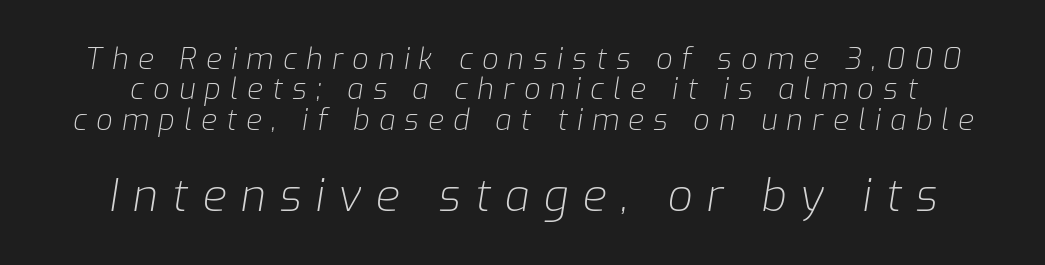
Q: Is the text bold? A: No.
Q: Is the text italic (slanted)? A: Yes, it leans right by about 9 degrees.
Q: Is the text underlined? A: No.
Q: Is the spacing between letters normal or unusually wide? A: Unusually wide.
Q: Is the spacing between lines tight, normal or loose? A: Tight.
Q: Which block of text is set in a larger size, the first (top) or the second (bottom)? A: The second (bottom) one.
Q: Width (condensed, normal, or wide)? A: Normal.
Q: Stroke contrast? A: Low.
Q: x-height? A: Medium.
Q: Monospaced? A: No.
